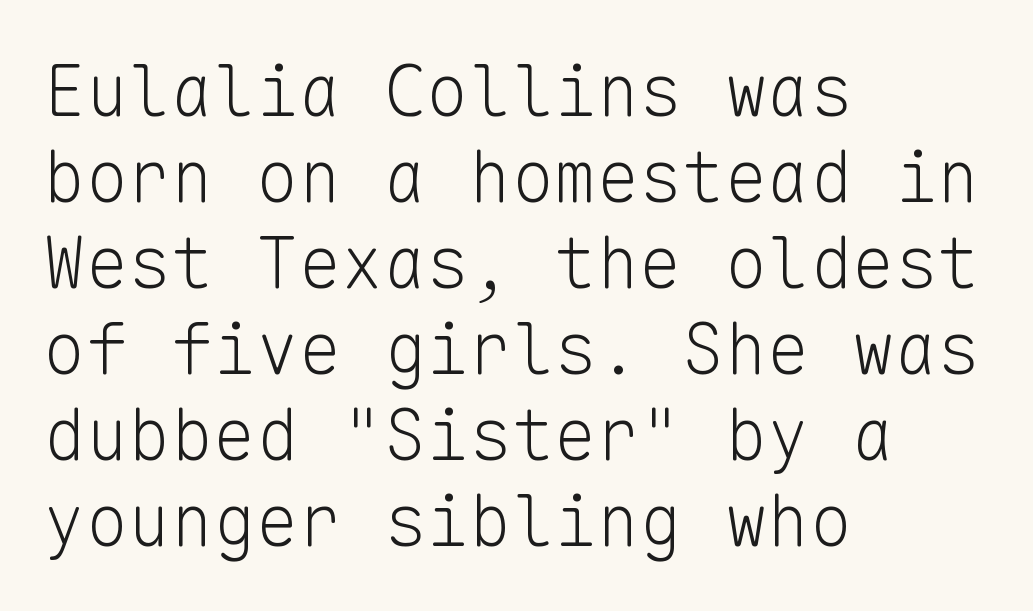
The image shows 71 px light sans-serif type, upright, monospaced; set left-aligned, line spacing 1.21x, normal letter spacing, not underlined; low stroke contrast and a medium x-height.
